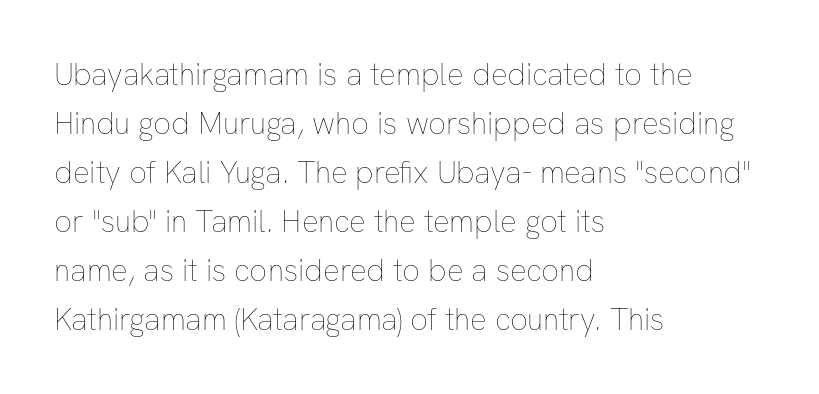
Q: Is the text bold? A: No.
Q: Is the text italic (slanted)? A: No, it is upright.
Q: Is the text underlined? A: No.
Q: How is the paragraph aligned? A: Left-aligned.
Q: Is the spacing between letters normal or unusually wide? A: Normal.
Q: Is the spacing between lines tight, normal or loose? A: Normal.
Q: Width (condensed, normal, or wide)? A: Normal.
Q: Stroke contrast? A: Low.
Q: x-height? A: Medium.
Q: Monospaced? A: No.
